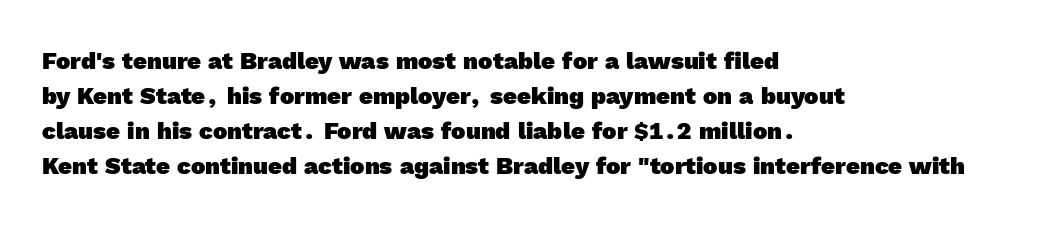
Q: Is the text bold? A: Yes.
Q: Is the text underlined? A: No.
Q: How is the paragraph aligned? A: Left-aligned.
Q: Is the spacing between letters normal or unusually wide? A: Normal.
Q: Is the spacing between lines tight, normal or loose? A: Normal.
